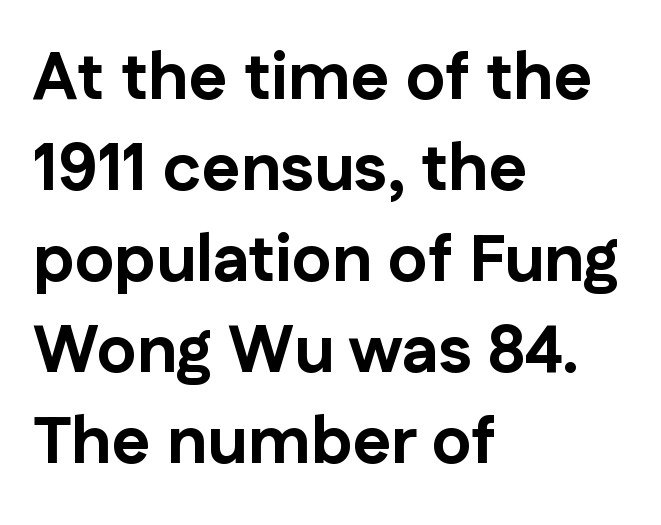
Q: Is the text bold? A: Yes.
Q: Is the text italic (slanted)? A: No, it is upright.
Q: Is the typeface a serif or a sans-serif typeface? A: Sans-serif.
Q: Is the text underlined? A: No.
Q: How is the paragraph aligned? A: Left-aligned.
Q: Is the spacing between letters normal or unusually wide? A: Normal.
Q: Is the spacing between lines tight, normal or loose? A: Normal.
Q: Width (condensed, normal, or wide)? A: Normal.
Q: Stroke contrast? A: Low.
Q: x-height? A: Medium.
Q: Monospaced? A: No.
